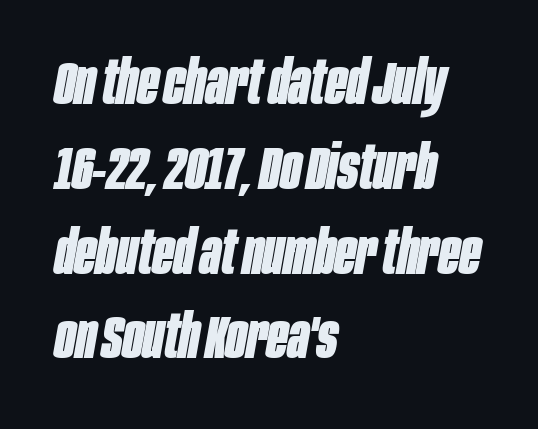
{"italic": "yes", "lean": "right", "slant_degrees": 10, "bold": "yes", "weight": "bold", "width": "condensed", "stroke_contrast": "low", "x_height": "large", "monospaced": "no", "underline": "no", "align": "left", "line_spacing": "normal", "line_spacing_ratio": 1.39, "letter_spacing": "normal", "letter_spacing_em": 0.0, "glyph_px": 61}
